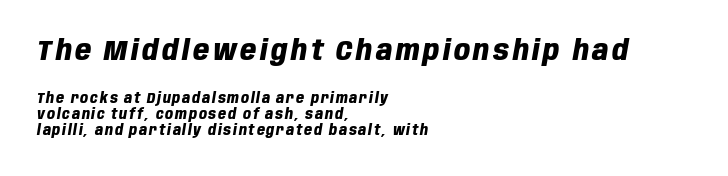
Q: Is the text bold? A: Yes.
Q: Is the text italic (slanted)? A: Yes, it leans right by about 10 degrees.
Q: Is the text underlined? A: No.
Q: How is the paragraph aligned? A: Left-aligned.
Q: Is the spacing between lines tight, normal or loose? A: Tight.
Q: Which block of text is set in a larger size, the first (top) or the second (bottom)? A: The first (top) one.
Q: Width (condensed, normal, or wide)? A: Condensed.
Q: Stroke contrast? A: Low.
Q: x-height? A: Large.
Q: Monospaced? A: No.
